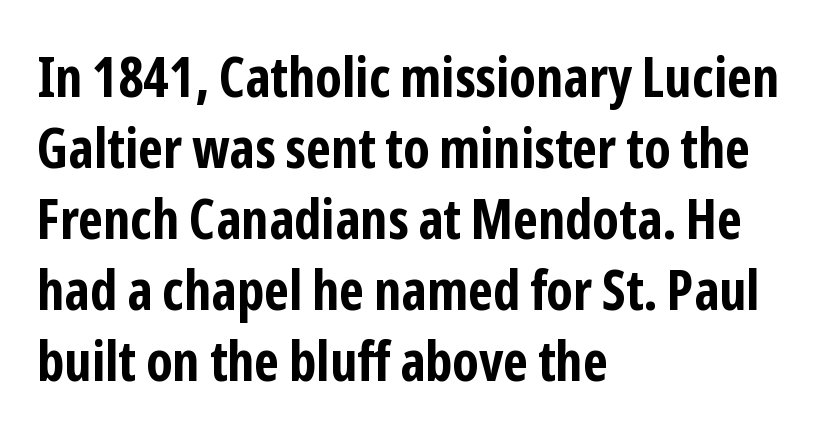
The image shows 56 px bold, condensed sans-serif type, upright; set left-aligned, normal line spacing (1.27x), normal letter spacing, not underlined; low stroke contrast and a medium x-height.
